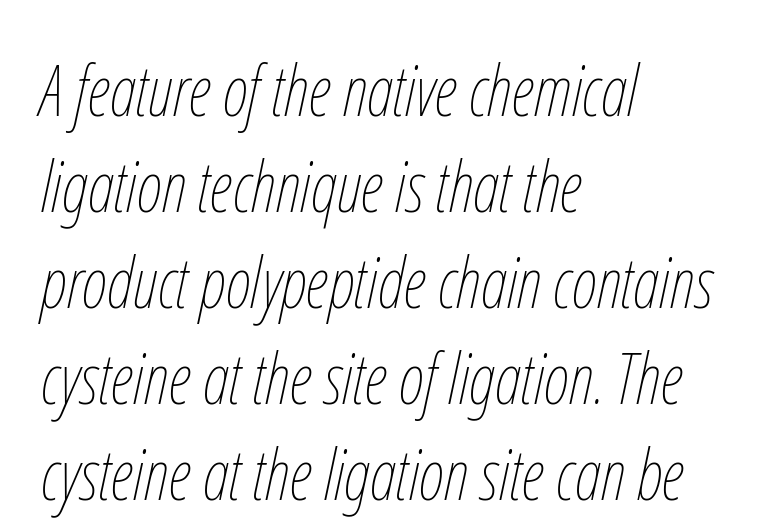
Which margin do the lines hug? The left one — the right edge is uneven. Stems and bowls with no extra thickness — not bold. Letter spacing: default. The face used here is proportionally spaced, like ordinary book or web type. The whole block is typeset with a tilt.
